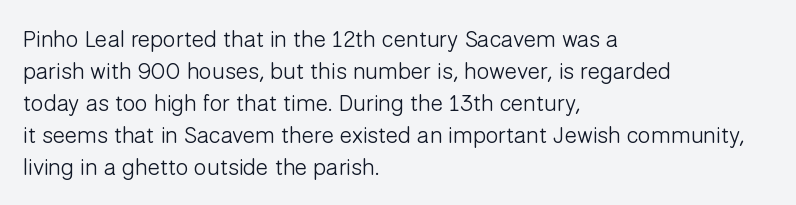
Caption: standard tracking, unaltered. Does the leading feel generous? No, just average. The lines are quadded left. Check the space under the baseline: it is left empty.
